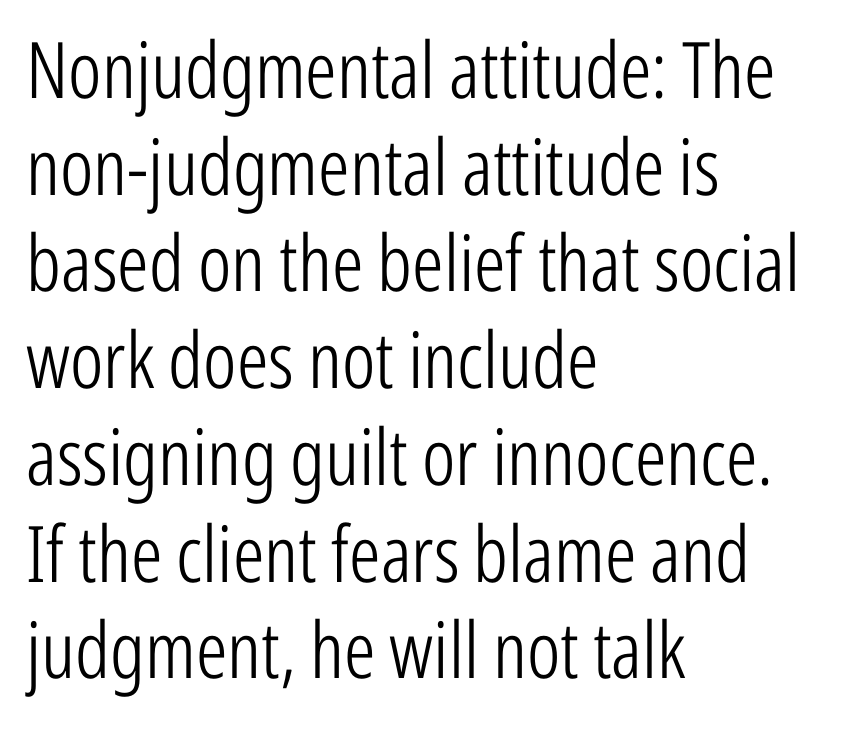
{"serif": "no", "italic": "no", "bold": "no", "weight": "light", "width": "condensed", "stroke_contrast": "low", "x_height": "medium", "monospaced": "no", "underline": "no", "align": "left", "line_spacing_ratio": 1.24, "letter_spacing": "normal", "letter_spacing_em": 0.0, "glyph_px": 78}
